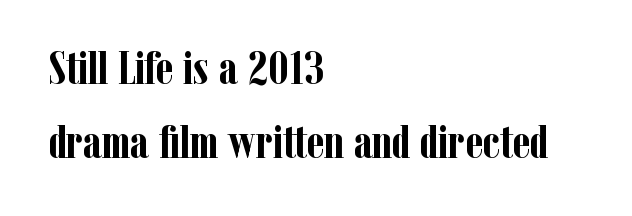
Q: Is the text bold? A: Yes.
Q: Is the text italic (slanted)? A: No, it is upright.
Q: Is the typeface a serif or a sans-serif typeface? A: Serif.
Q: Is the text underlined? A: No.
Q: How is the paragraph aligned? A: Left-aligned.
Q: Is the spacing between letters normal or unusually wide? A: Normal.
Q: Is the spacing between lines tight, normal or loose? A: Normal.
Q: Width (condensed, normal, or wide)? A: Condensed.
Q: Stroke contrast? A: Low.
Q: x-height? A: Medium.
Q: Monospaced? A: No.
